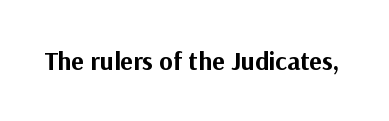
Q: Is the text bold? A: Yes.
Q: Is the text italic (slanted)? A: No, it is upright.
Q: Is the text underlined? A: No.
Q: Is the spacing between letters normal or unusually wide? A: Normal.
